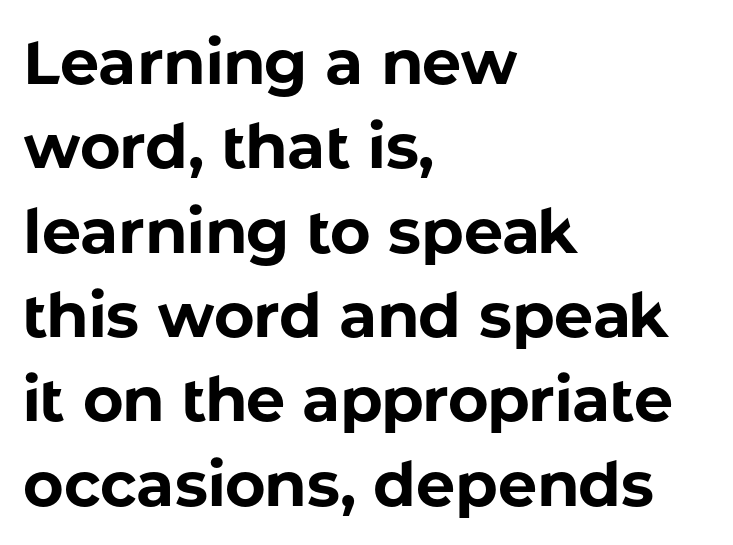
{"serif": "no", "italic": "no", "bold": "yes", "weight": "bold", "width": "normal", "stroke_contrast": "low", "x_height": "medium", "monospaced": "no", "underline": "no", "align": "left", "line_spacing": "normal", "line_spacing_ratio": 1.36, "letter_spacing": "normal", "letter_spacing_em": 0.0, "glyph_px": 62}
